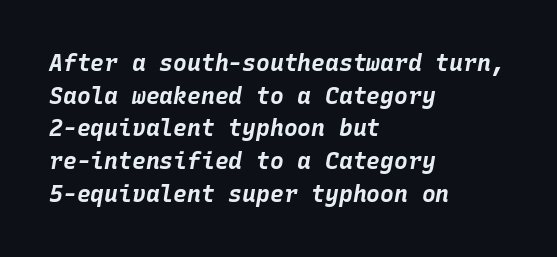
The image shows 23 px bold type, italic (leaning right); set left-aligned, normal line spacing (1.42x), normal letter spacing, not underlined.
